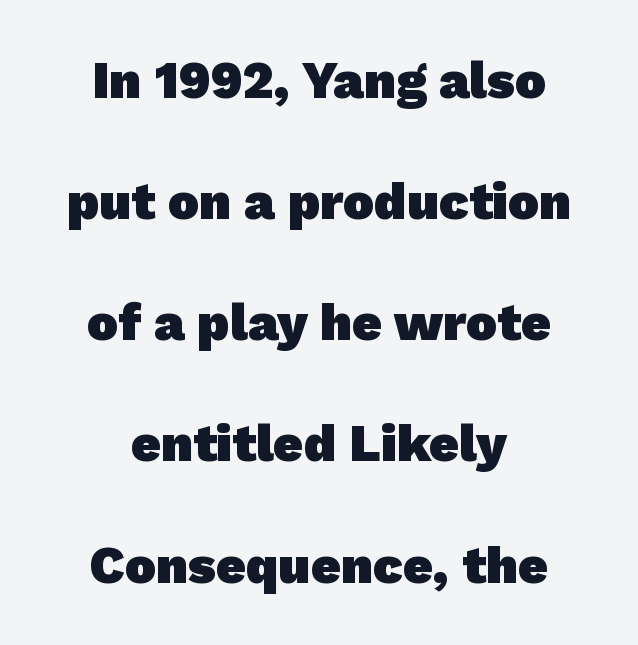
The sample has been set heavy, in full bold. A great deal of white space separates one row of letters from the next. This rendering uses center alignment, leaving both contours irregular but symmetric. These lines are rendered in a variable-pitch font. Underline: absent.
